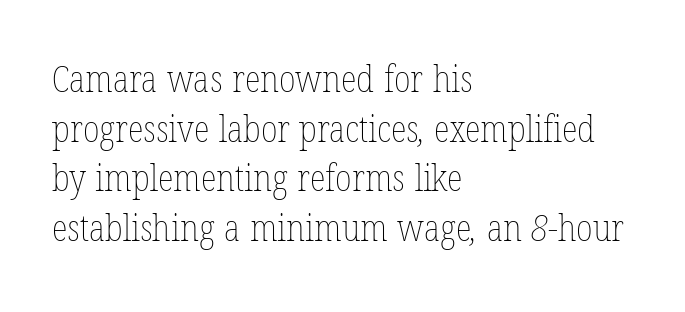
Descenders are the only things crossing below the line. The font sits on the lighter half of the weight spectrum, regular included. Characters follow at the spacing the type designer built in. Each letter keeps its own natural width here, so spacing adapts to shape.
